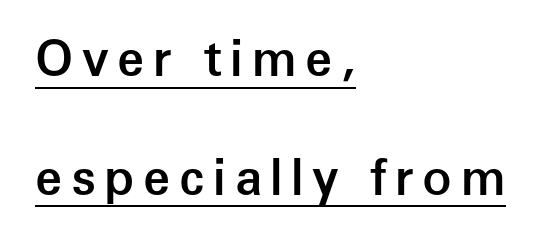
Q: Is the text bold? A: Semi-bold.
Q: Is the text italic (slanted)? A: No, it is upright.
Q: Is the typeface a serif or a sans-serif typeface? A: Sans-serif.
Q: Is the text underlined? A: Yes.
Q: How is the paragraph aligned? A: Left-aligned.
Q: Is the spacing between lines tight, normal or loose? A: Loose.
Q: Width (condensed, normal, or wide)? A: Normal.
Q: Stroke contrast? A: Low.
Q: x-height? A: Medium.
Q: Monospaced? A: No.
